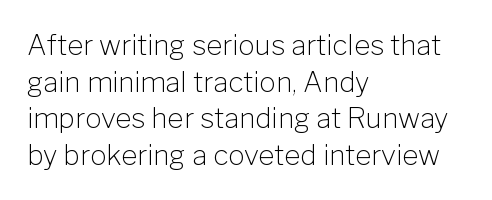
{"serif": "no", "italic": "no", "bold": "no", "weight": "light", "width": "normal", "stroke_contrast": "low", "x_height": "medium", "monospaced": "no", "underline": "no", "align": "left", "line_spacing": "normal", "line_spacing_ratio": 1.31, "letter_spacing": "normal", "letter_spacing_em": 0.0, "glyph_px": 28}
